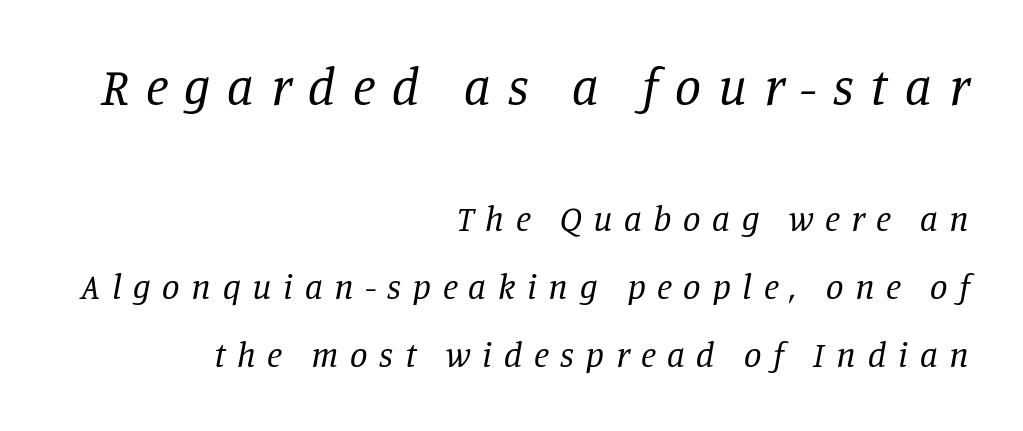
Q: Is the text bold? A: No.
Q: Is the text italic (slanted)? A: Yes, it leans right by about 11 degrees.
Q: Is the typeface a serif or a sans-serif typeface? A: Serif.
Q: Is the text underlined? A: No.
Q: How is the paragraph aligned? A: Right-aligned.
Q: Is the spacing between letters normal or unusually wide? A: Unusually wide.
Q: Is the spacing between lines tight, normal or loose? A: Loose.
Q: Which block of text is set in a larger size, the first (top) or the second (bottom)? A: The first (top) one.
Q: Width (condensed, normal, or wide)? A: Normal.
Q: Stroke contrast? A: Low.
Q: x-height? A: Large.
Q: Monospaced? A: No.
